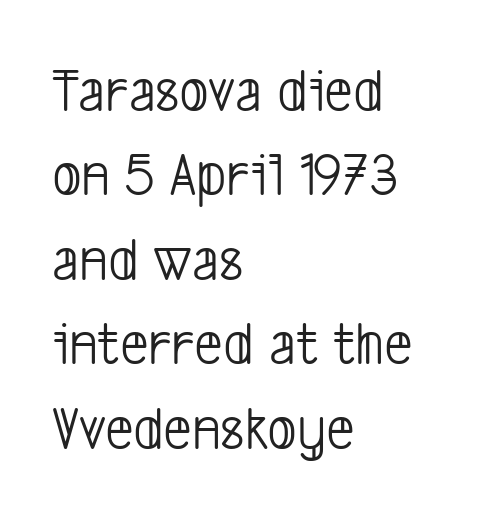
Q: Is the text bold? A: No.
Q: Is the typeface a serif or a sans-serif typeface? A: Sans-serif.
Q: Is the text underlined? A: No.
Q: How is the paragraph aligned? A: Left-aligned.
Q: Is the spacing between letters normal or unusually wide? A: Normal.
Q: Is the spacing between lines tight, normal or loose? A: Normal.
Q: Width (condensed, normal, or wide)? A: Condensed.
Q: Stroke contrast? A: Low.
Q: x-height? A: Medium.
Q: Monospaced? A: No.
